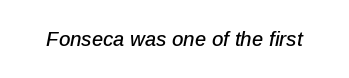
{"italic": "yes", "lean": "right", "slant_degrees": 12, "underline": "no", "letter_spacing": "normal", "letter_spacing_em": 0.0, "glyph_px": 20}
